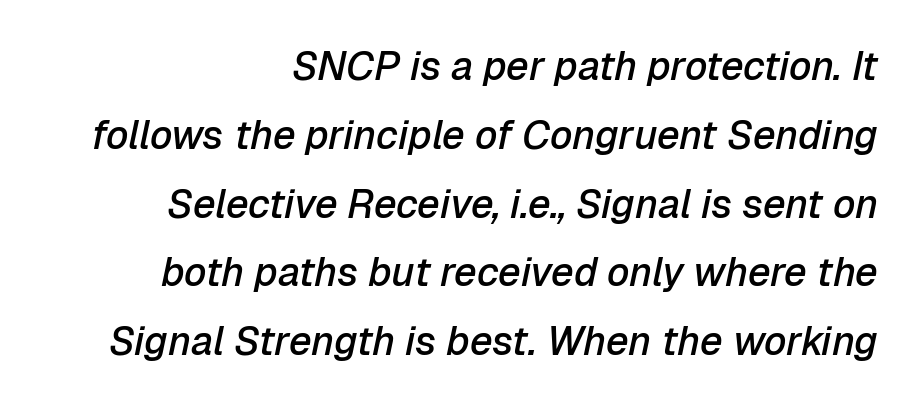
Any mark beneath the type? The region is blank. Tracking here is standard; glyphs follow each other at the usual distance. Notice how the passage keeps a crisp vertical edge on the right only. If you drew a line through each stem, it would be angled.
